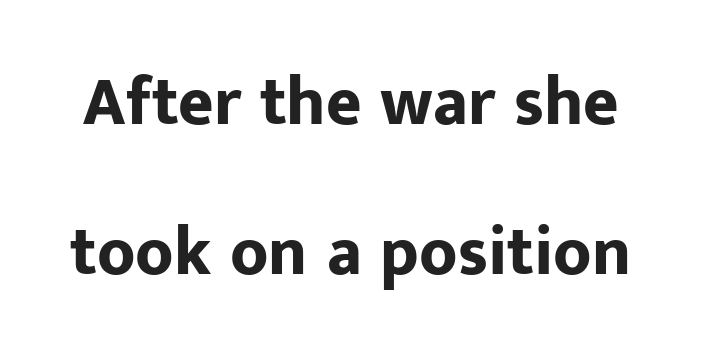
The image shows 68 px bold sans-serif type, upright; set loose line spacing (2.21x), normal letter spacing, not underlined; low stroke contrast and a medium x-height.
